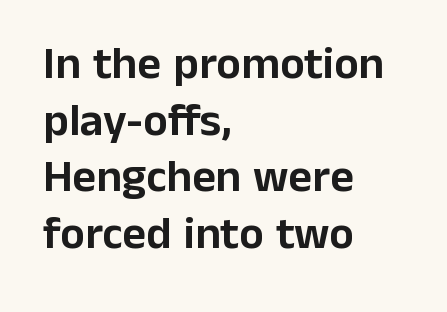
{"serif": "no", "italic": "no", "width": "normal", "stroke_contrast": "low", "x_height": "medium", "monospaced": "no", "underline": "no", "align": "left", "line_spacing_ratio": 1.23, "letter_spacing": "normal", "letter_spacing_em": 0.0, "glyph_px": 46}
